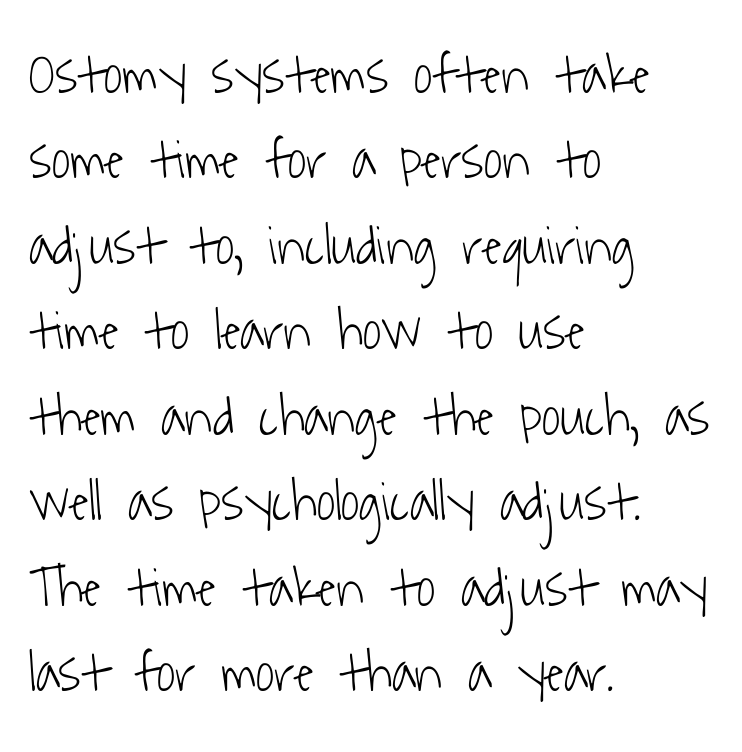
Does the copy run flush right? No — it runs flush left. Unbolded letterforms with no extra heft. The leading is moderate, giving the passage an even texture. The face used here is proportionally spaced, like ordinary book or web type.
